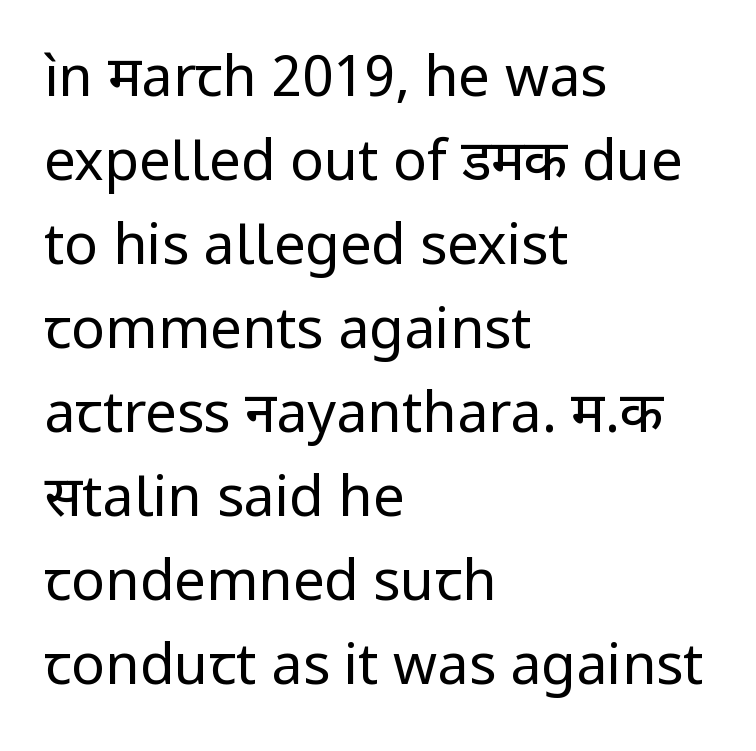
The image shows 56 px regular-weight sans-serif type, upright; set left-aligned, normal line spacing (1.5x), normal letter spacing, not underlined; low stroke contrast and a medium x-height.
